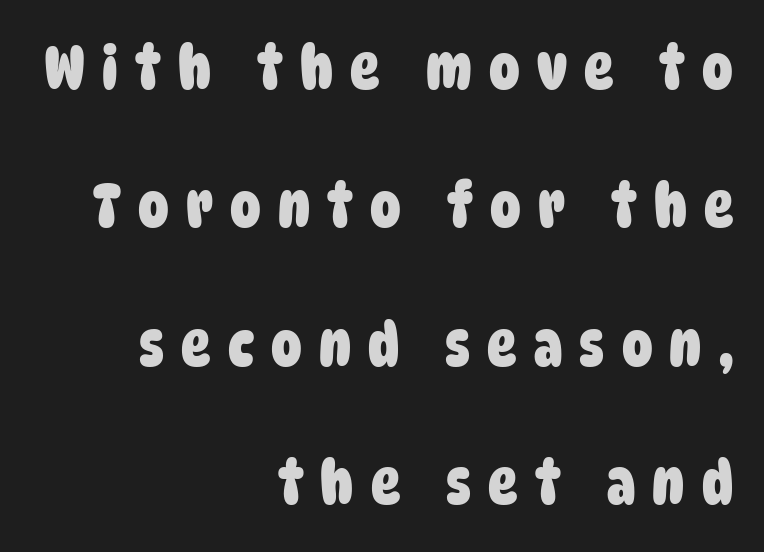
The image shows 61 px heavy, condensed sans-serif type; set right-aligned, loose line spacing (2.27x), unusually wide letter spacing (+0.28 em), not underlined; low stroke contrast and a large x-height.
